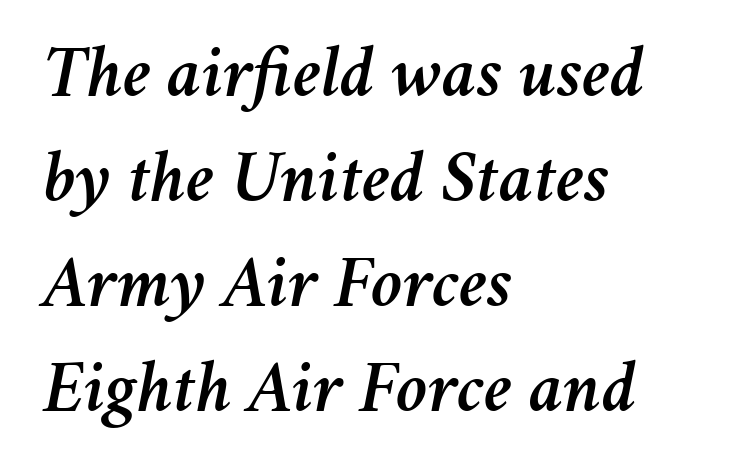
Q: Is the text italic (slanted)? A: Yes, it leans right by about 11 degrees.
Q: Is the text underlined? A: No.
Q: How is the paragraph aligned? A: Left-aligned.
Q: Is the spacing between letters normal or unusually wide? A: Normal.
Q: Is the spacing between lines tight, normal or loose? A: Normal.
Q: Width (condensed, normal, or wide)? A: Normal.
Q: Stroke contrast? A: Medium.
Q: x-height? A: Medium.
Q: Monospaced? A: No.
